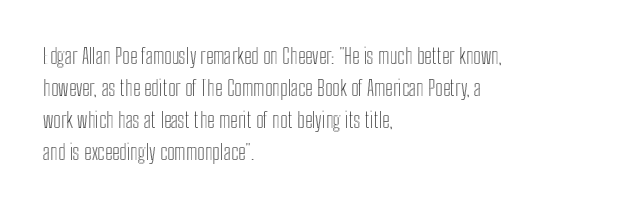
Q: Is the text italic (slanted)? A: No, it is upright.
Q: Is the text underlined? A: No.
Q: How is the paragraph aligned? A: Left-aligned.
Q: Is the spacing between letters normal or unusually wide? A: Normal.
Q: Is the spacing between lines tight, normal or loose? A: Normal.
